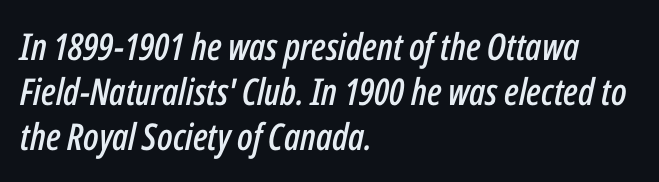
The image shows 37 px condensed type, italic (leaning right); set left-aligned, line spacing 1.22x, normal letter spacing, not underlined; low stroke contrast and a medium x-height.
